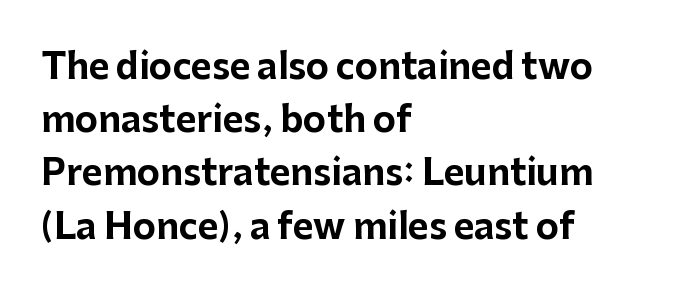
Q: Is the text bold? A: Yes.
Q: Is the text italic (slanted)? A: No, it is upright.
Q: Is the typeface a serif or a sans-serif typeface? A: Sans-serif.
Q: Is the text underlined? A: No.
Q: How is the paragraph aligned? A: Left-aligned.
Q: Is the spacing between letters normal or unusually wide? A: Normal.
Q: Is the spacing between lines tight, normal or loose? A: Normal.
Q: Width (condensed, normal, or wide)? A: Normal.
Q: Stroke contrast? A: Low.
Q: x-height? A: Medium.
Q: Monospaced? A: No.
